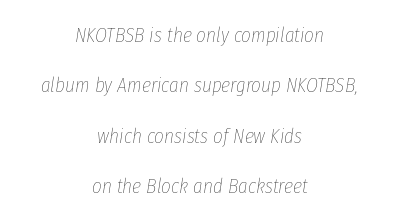
The image shows 21 px text type, italic (leaning right); set centered, loose line spacing (2.4x), normal letter spacing, not underlined.
